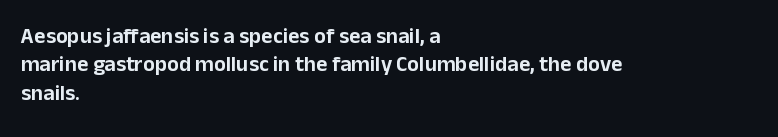
Q: Is the text italic (slanted)? A: No, it is upright.
Q: Is the text underlined? A: No.
Q: How is the paragraph aligned? A: Left-aligned.
Q: Is the spacing between letters normal or unusually wide? A: Normal.
Q: Is the spacing between lines tight, normal or loose? A: Normal.
